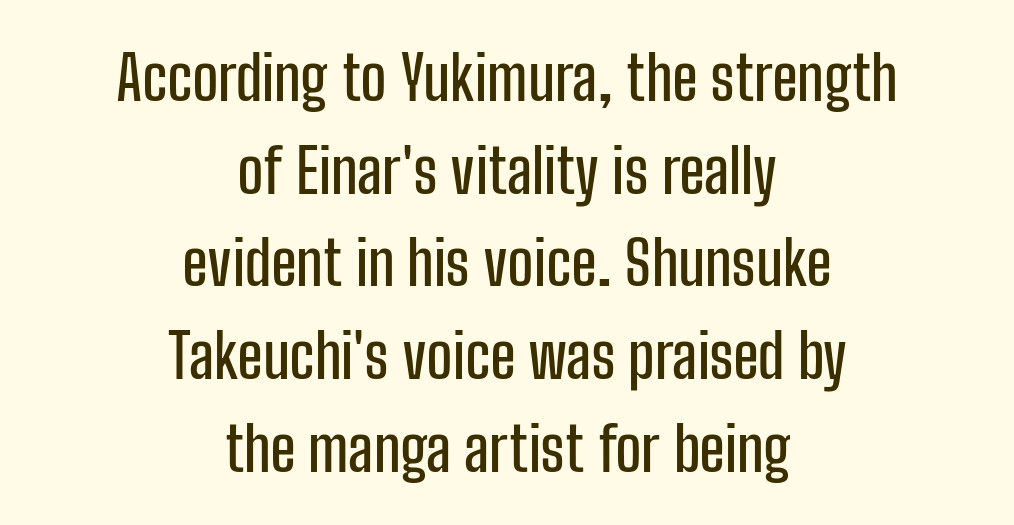
The image shows 61 px condensed sans-serif type, upright; set centered, normal line spacing (1.52x), normal letter spacing, not underlined; low stroke contrast and a medium x-height.
